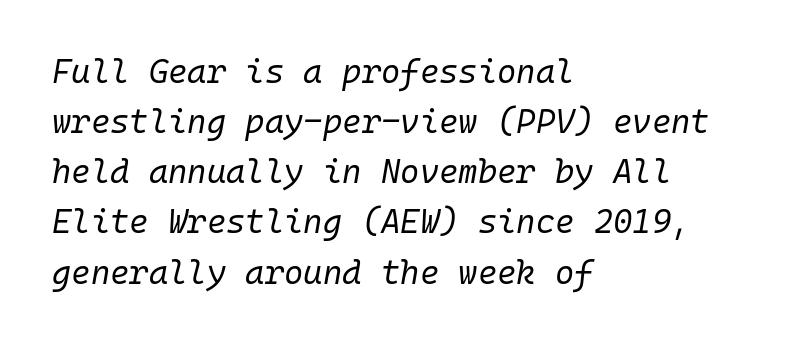
Q: Is the text bold? A: No.
Q: Is the text italic (slanted)? A: Yes, it leans right by about 10 degrees.
Q: Is the text underlined? A: No.
Q: How is the paragraph aligned? A: Left-aligned.
Q: Is the spacing between letters normal or unusually wide? A: Normal.
Q: Is the spacing between lines tight, normal or loose? A: Normal.
Q: Width (condensed, normal, or wide)? A: Normal.
Q: Stroke contrast? A: Low.
Q: x-height? A: Medium.
Q: Monospaced? A: Yes.
